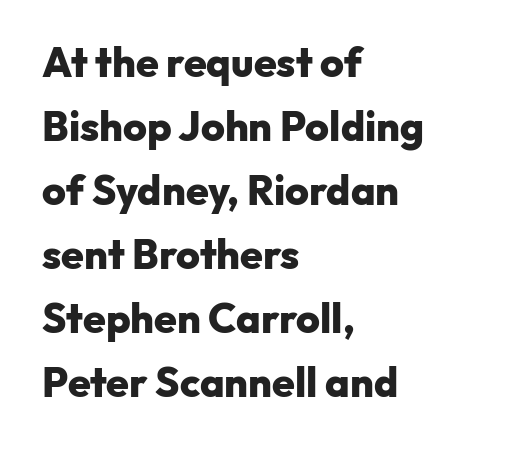
Does extra space separate the letters? No, they use regular spacing. The rendering uses a moderate line-height, typical for paragraphs. In CSS terms this would be text-align: left. Decoration check: the copy has no underline. The face used here is proportionally spaced, like ordinary book or web type. Nothing sits at the stroke ends, so this counts as sans-serif.
